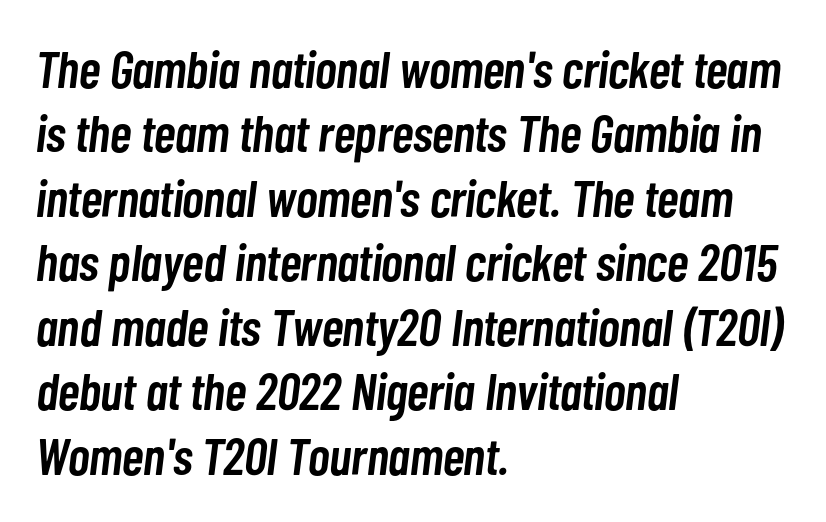
Note the varied advance widths — an 'i' is clearly narrower than an 'm'. Lines of text with bare space underneath. Short note: letters normally spaced. The lines in this sample share a left origin and differ only in where they stop.
